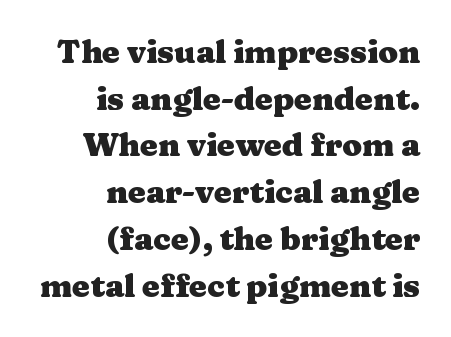
A roman cut, with each character standing at attention. The lines in this sample share a right terminus and differ only in where they begin. Here the glyphs are tracked normally, forming tight word shapes. Whoever set this chose a conventional vertical rhythm. Thick stems and heavy bowls — unmistakably bold.
